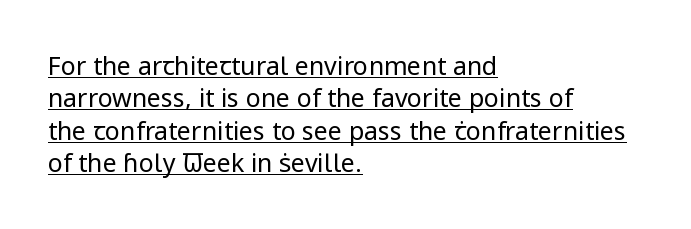
Q: Is the text bold? A: No.
Q: Is the text italic (slanted)? A: No, it is upright.
Q: Is the text underlined? A: Yes.
Q: How is the paragraph aligned? A: Left-aligned.
Q: Is the spacing between letters normal or unusually wide? A: Normal.
Q: Is the spacing between lines tight, normal or loose? A: Normal.
